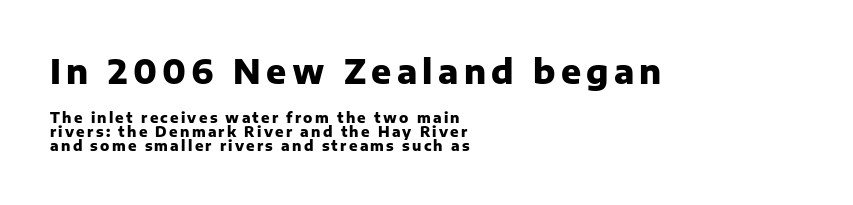
Q: Is the text bold? A: Yes.
Q: Is the text italic (slanted)? A: No, it is upright.
Q: Is the typeface a serif or a sans-serif typeface? A: Sans-serif.
Q: Is the text underlined? A: No.
Q: How is the paragraph aligned? A: Left-aligned.
Q: Is the spacing between lines tight, normal or loose? A: Tight.
Q: Which block of text is set in a larger size, the first (top) or the second (bottom)? A: The first (top) one.
Q: Width (condensed, normal, or wide)? A: Normal.
Q: Stroke contrast? A: Low.
Q: x-height? A: Medium.
Q: Monospaced? A: No.
